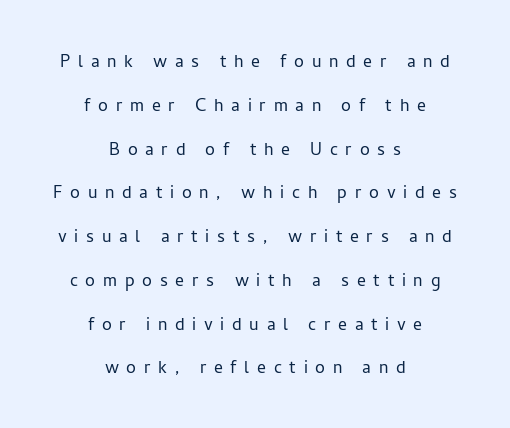
Q: Is the text bold? A: No.
Q: Is the text italic (slanted)? A: No, it is upright.
Q: Is the text underlined? A: No.
Q: How is the paragraph aligned? A: Centered.
Q: Is the spacing between letters normal or unusually wide? A: Unusually wide.
Q: Is the spacing between lines tight, normal or loose? A: Loose.
